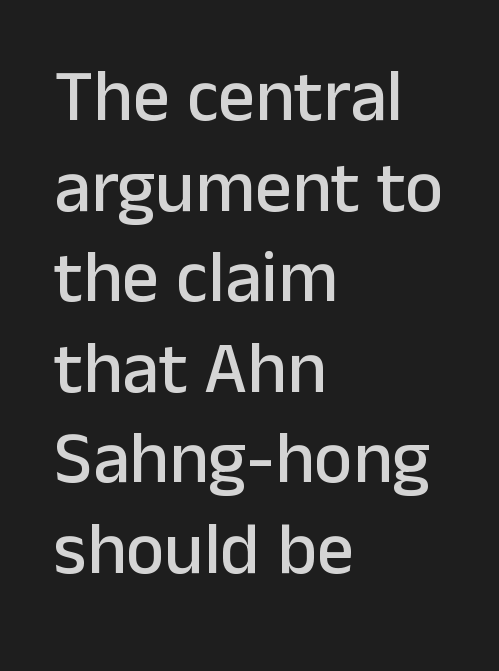
{"serif": "no", "italic": "no", "width": "normal", "stroke_contrast": "low", "x_height": "medium", "monospaced": "no", "underline": "no", "align": "left", "line_spacing_ratio": 1.24, "letter_spacing": "normal", "letter_spacing_em": 0.0, "glyph_px": 73}
